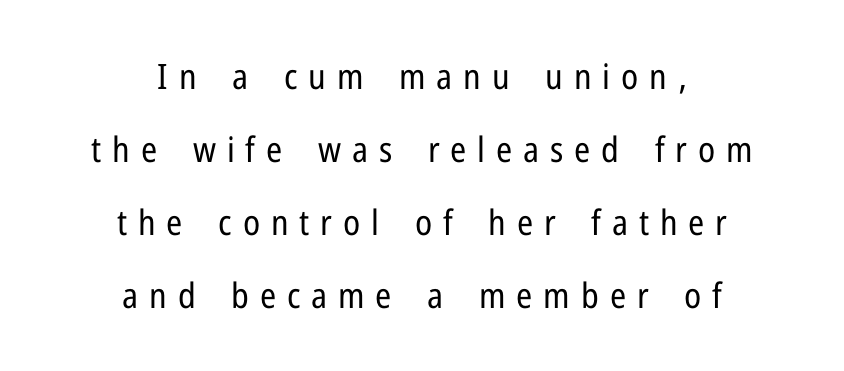
There is plenty of visible air inserted between adjacent glyphs. When letters stand straight like this, we call the style roman or upright. The font sits on the lighter half of the weight spectrum, regular included. Is this a fixed-width face? No — the glyphs have proportional, varying widths. A sans-serif font was chosen for this passage. Quick note: underline off.
